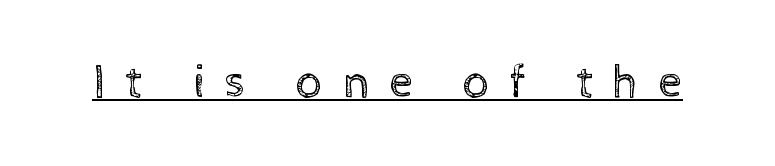
Q: Is the text bold? A: No.
Q: Is the text italic (slanted)? A: No, it is upright.
Q: Is the text underlined? A: Yes.
Q: Is the spacing between letters normal or unusually wide? A: Unusually wide.
Q: Width (condensed, normal, or wide)? A: Normal.
Q: x-height? A: Medium.
Q: Monospaced? A: No.
